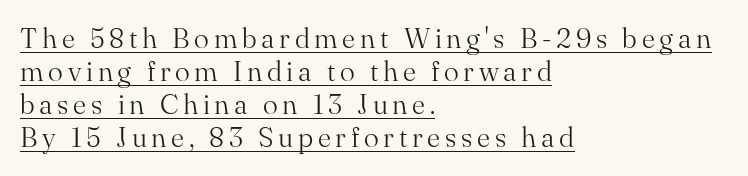
The image shows 28 px light serif type, upright; set left-aligned, line spacing 1.18x, underlined; medium stroke contrast and a small x-height.
